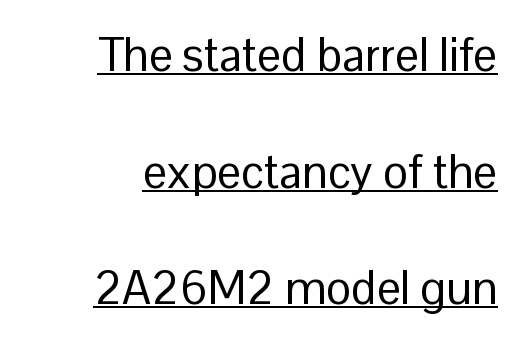
Q: Is the text bold? A: No.
Q: Is the text italic (slanted)? A: No, it is upright.
Q: Is the typeface a serif or a sans-serif typeface? A: Sans-serif.
Q: Is the text underlined? A: Yes.
Q: How is the paragraph aligned? A: Right-aligned.
Q: Is the spacing between letters normal or unusually wide? A: Normal.
Q: Is the spacing between lines tight, normal or loose? A: Loose.
Q: Width (condensed, normal, or wide)? A: Normal.
Q: Stroke contrast? A: Low.
Q: x-height? A: Medium.
Q: Monospaced? A: No.
